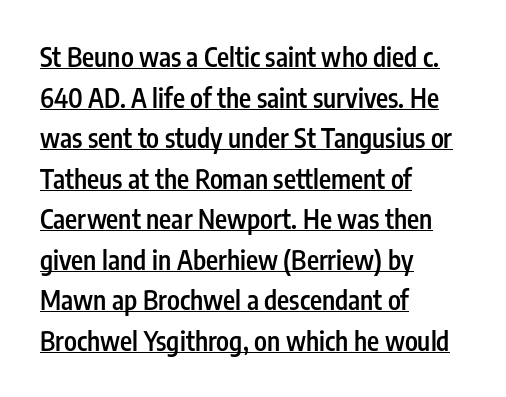
{"italic": "no", "bold": "semi", "underline": "yes", "align": "left", "line_spacing": "normal", "line_spacing_ratio": 1.56, "letter_spacing": "normal", "letter_spacing_em": 0.0, "glyph_px": 26}
